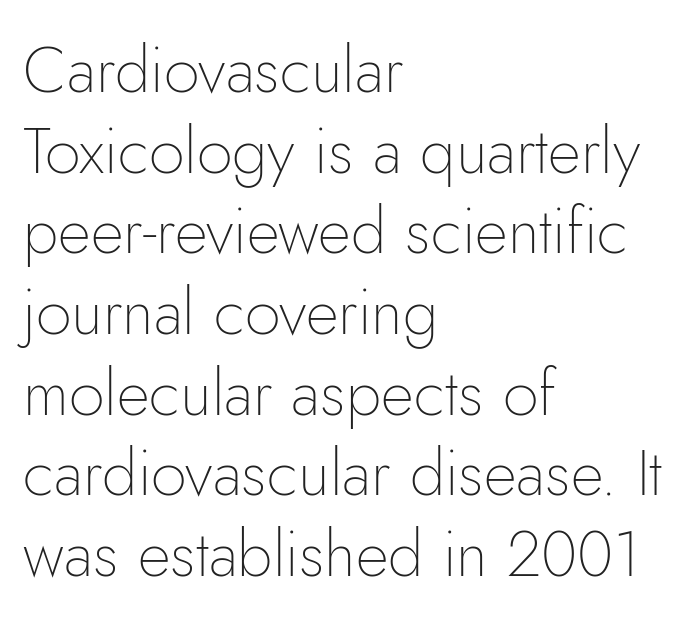
{"serif": "no", "italic": "no", "bold": "no", "weight": "thin", "width": "normal", "stroke_contrast": "low", "x_height": "small", "monospaced": "no", "underline": "no", "align": "left", "line_spacing": "normal", "line_spacing_ratio": 1.26, "letter_spacing": "normal", "letter_spacing_em": 0.0, "glyph_px": 64}
